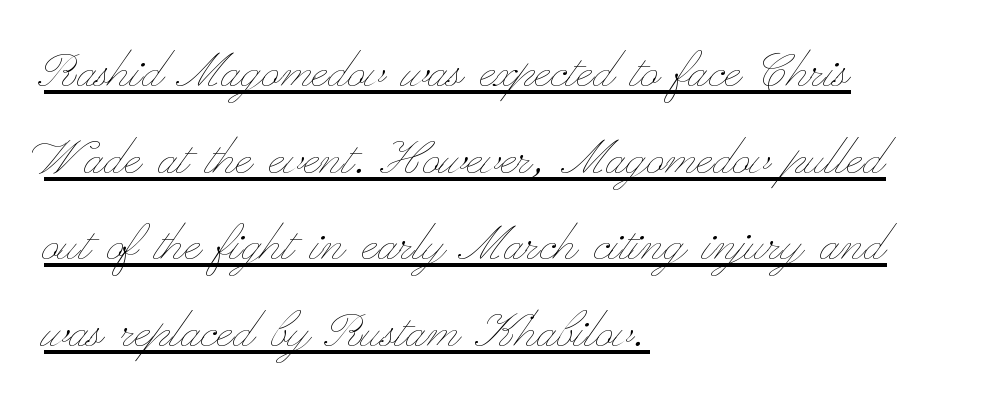
Q: Is the text bold? A: No.
Q: Is the text italic (slanted)? A: Yes.
Q: Is the text underlined? A: Yes.
Q: How is the paragraph aligned? A: Left-aligned.
Q: Is the spacing between letters normal or unusually wide? A: Normal.
Q: Is the spacing between lines tight, normal or loose? A: Normal.
Q: Width (condensed, normal, or wide)? A: Wide.
Q: Stroke contrast? A: Low.
Q: x-height? A: Small.
Q: Monospaced? A: No.
